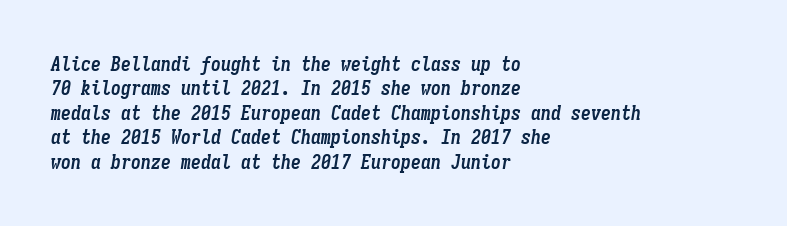
{"italic": "yes", "lean": "right", "slant_degrees": 9, "bold": "yes", "underline": "no", "align": "left", "line_spacing_ratio": 1.22, "letter_spacing": "normal", "letter_spacing_em": 0.0, "glyph_px": 20}
